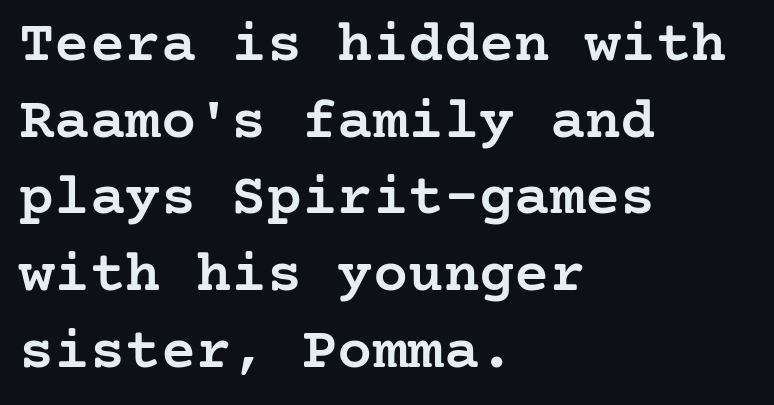
{"serif": "yes", "italic": "no", "bold": "semi", "weight": "semibold", "width": "normal", "stroke_contrast": "low", "x_height": "medium", "underline": "no", "align": "left", "line_spacing": "normal", "line_spacing_ratio": 1.3, "letter_spacing": "normal", "letter_spacing_em": 0.0, "glyph_px": 59}
